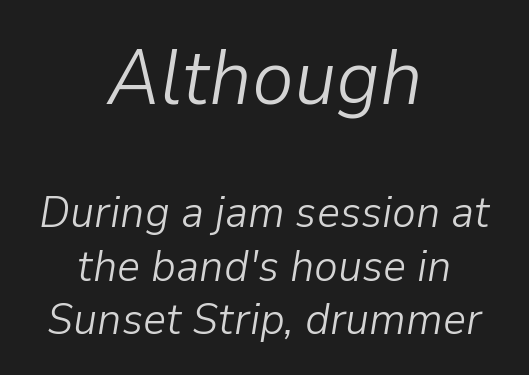
The image shows 79 px light type, italic (leaning right); set centered, line spacing 1.19x, normal letter spacing, not underlined; the first (top) block is 1.76x larger; low stroke contrast and a medium x-height.
